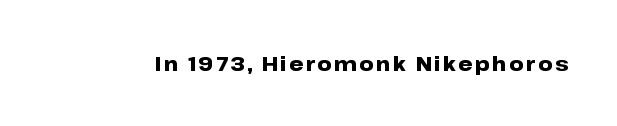
The type sits square on the baseline with zero lean. Lines of text with bare space underneath. Does the weight exceed regular? Yes, all the way to bold.
